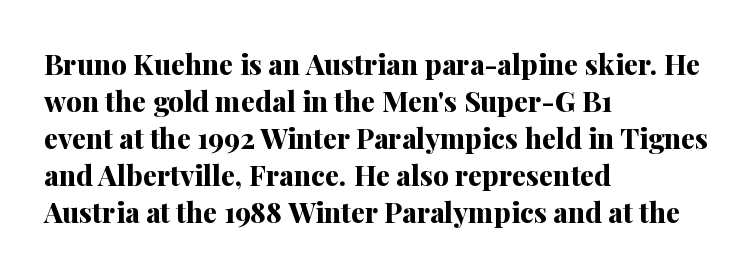
{"serif": "yes", "italic": "no", "bold": "yes", "weight": "bold", "width": "normal", "stroke_contrast": "medium", "x_height": "medium", "monospaced": "no", "underline": "no", "align": "left", "line_spacing": "normal", "line_spacing_ratio": 1.32, "letter_spacing": "normal", "letter_spacing_em": 0.0, "glyph_px": 28}
